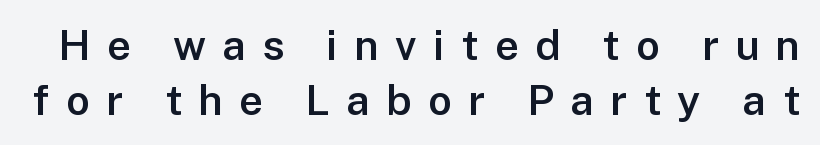
Q: Is the text bold? A: Semi-bold.
Q: Is the text italic (slanted)? A: No, it is upright.
Q: Is the typeface a serif or a sans-serif typeface? A: Sans-serif.
Q: Is the text underlined? A: No.
Q: Is the spacing between letters normal or unusually wide? A: Unusually wide.
Q: Is the spacing between lines tight, normal or loose? A: Normal.
Q: Width (condensed, normal, or wide)? A: Normal.
Q: Stroke contrast? A: Low.
Q: x-height? A: Medium.
Q: Monospaced? A: No.
